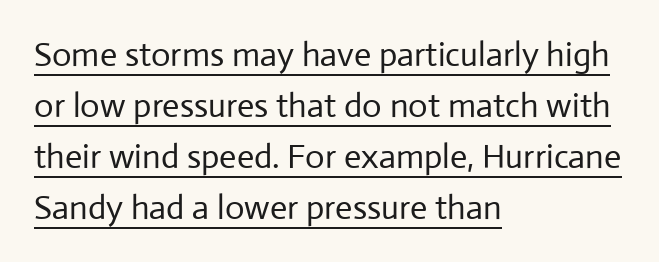
This is roman type, the default non-slanted kind. The horizontal fit of the characters is conventional and even. A sans-serif font was chosen for this passage. The letters advance in unequal steps, a hallmark of proportional type.
